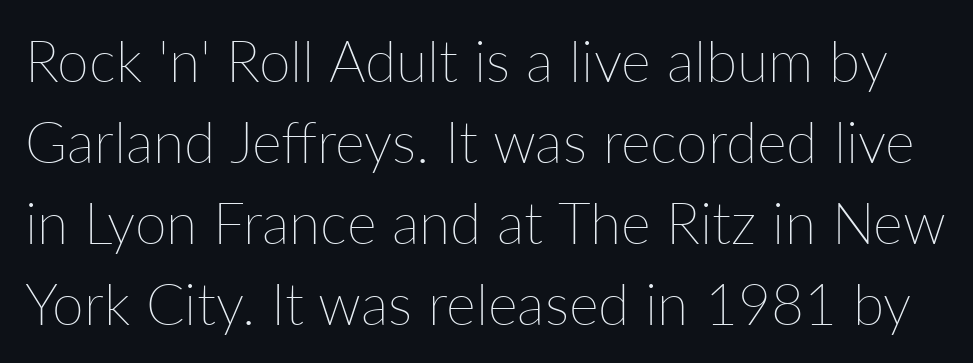
The image shows 57 px thin type, upright; set normal line spacing (1.42x), normal letter spacing, not underlined; low stroke contrast and a medium x-height.
